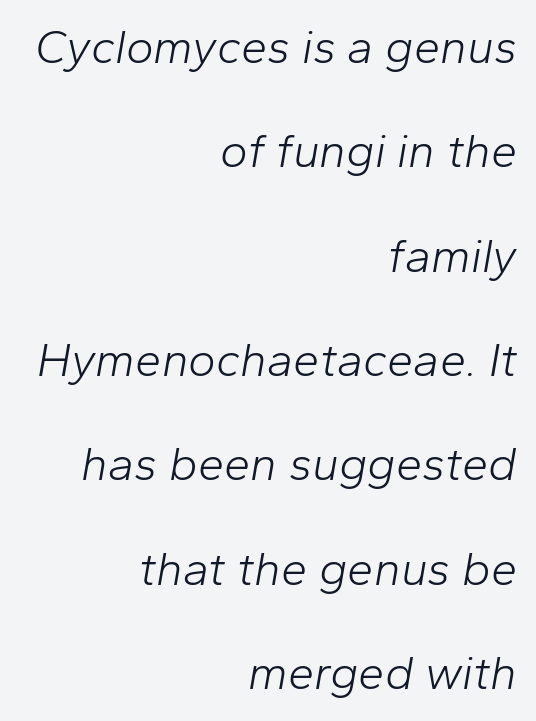
Q: Is the text bold? A: No.
Q: Is the text italic (slanted)? A: Yes, it leans right by about 10 degrees.
Q: Is the text underlined? A: No.
Q: How is the paragraph aligned? A: Right-aligned.
Q: Is the spacing between letters normal or unusually wide? A: Normal.
Q: Is the spacing between lines tight, normal or loose? A: Loose.
Q: Width (condensed, normal, or wide)? A: Normal.
Q: Stroke contrast? A: Low.
Q: x-height? A: Medium.
Q: Monospaced? A: No.
